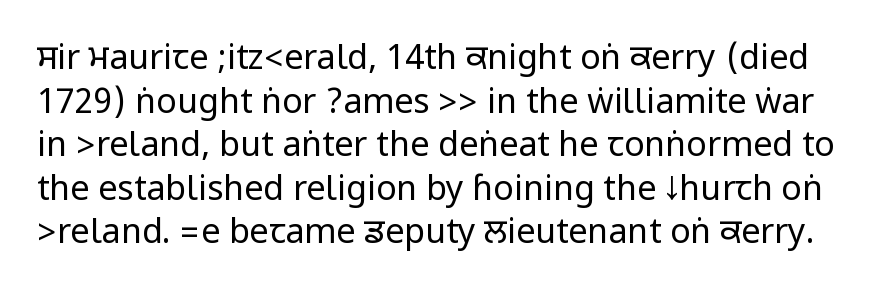
There is no visible air inserted between adjacent glyphs. The passage shown is not underscored anywhere. The face used here is a sans, in the tradition of grotesques and geometrics. What's the leading like? Ordinary, nothing unusual. The weight would be labelled regular, book, light, or lighter still. Designer's note — italics off, roman on.
